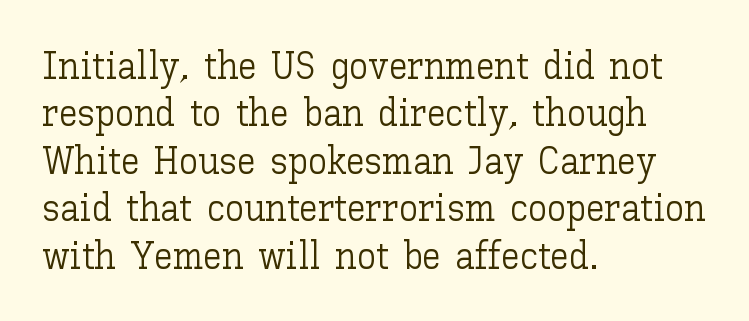
Regarding leading, the lines here are spaced in the standard way. It's the straight-up-and-down kind of type. In terms of letterspacing, this is plain default setting. This rendering features lettering with no underline.
